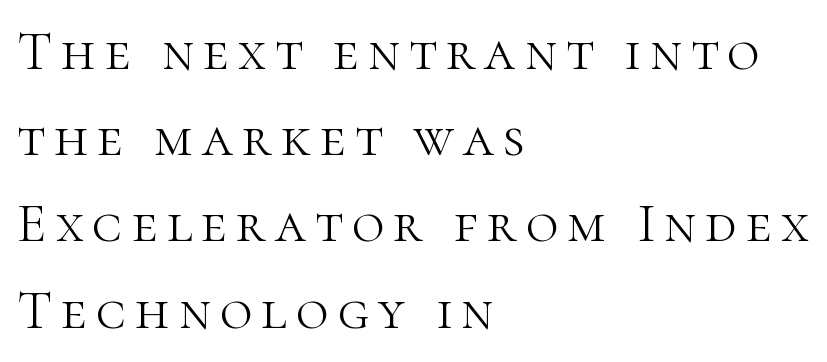
Q: Is the text bold? A: No.
Q: Is the text italic (slanted)? A: No, it is upright.
Q: Is the typeface a serif or a sans-serif typeface? A: Serif.
Q: Is the text underlined? A: No.
Q: How is the paragraph aligned? A: Left-aligned.
Q: Is the spacing between lines tight, normal or loose? A: Normal.
Q: Width (condensed, normal, or wide)? A: Normal.
Q: Stroke contrast? A: High.
Q: x-height? A: Medium.
Q: Monospaced? A: No.
